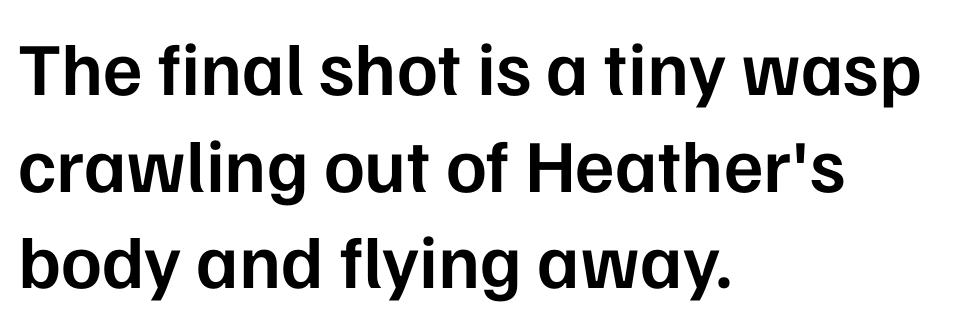
The image shows 75 px semibold sans-serif type, upright; set left-aligned, normal line spacing (1.29x), normal letter spacing, not underlined; low stroke contrast and a medium x-height.
